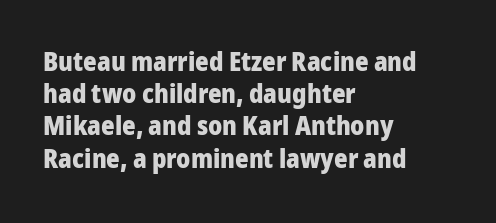
Q: Is the text bold? A: Yes.
Q: Is the text italic (slanted)? A: No, it is upright.
Q: Is the text underlined? A: No.
Q: How is the paragraph aligned? A: Left-aligned.
Q: Is the spacing between letters normal or unusually wide? A: Normal.
